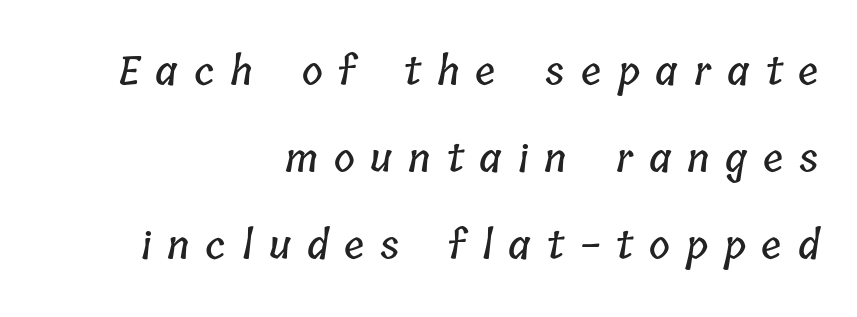
{"width": "condensed", "stroke_contrast": "low", "x_height": "medium", "monospaced": "no", "underline": "no", "align": "right", "line_spacing": "loose", "line_spacing_ratio": 2.17, "letter_spacing": "wide", "letter_spacing_em": 0.4, "glyph_px": 40}
